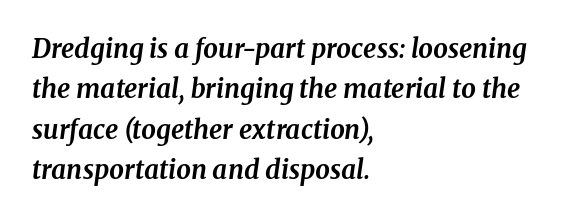
Q: Is the text bold? A: Yes.
Q: Is the text italic (slanted)? A: Yes, it leans right by about 8 degrees.
Q: Is the text underlined? A: No.
Q: How is the paragraph aligned? A: Left-aligned.
Q: Is the spacing between letters normal or unusually wide? A: Normal.
Q: Is the spacing between lines tight, normal or loose? A: Normal.
